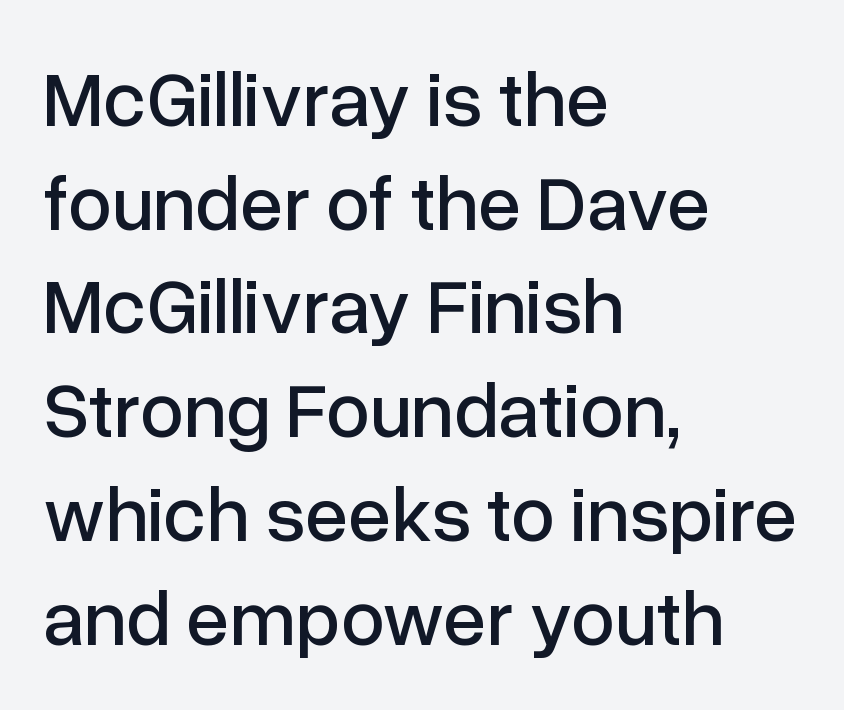
Q: Is the text italic (slanted)? A: No, it is upright.
Q: Is the typeface a serif or a sans-serif typeface? A: Sans-serif.
Q: Is the text underlined? A: No.
Q: How is the paragraph aligned? A: Left-aligned.
Q: Is the spacing between letters normal or unusually wide? A: Normal.
Q: Is the spacing between lines tight, normal or loose? A: Normal.
Q: Width (condensed, normal, or wide)? A: Normal.
Q: Stroke contrast? A: Low.
Q: x-height? A: Medium.
Q: Monospaced? A: No.
